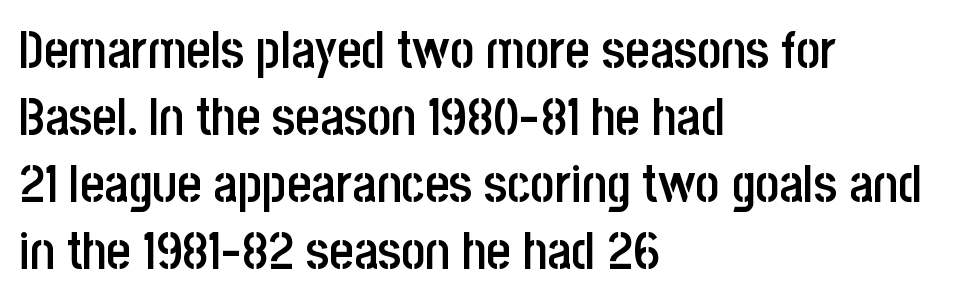
Q: Is the text bold? A: Semi-bold.
Q: Is the text italic (slanted)? A: No, it is upright.
Q: Is the typeface a serif or a sans-serif typeface? A: Sans-serif.
Q: Is the text underlined? A: No.
Q: How is the paragraph aligned? A: Left-aligned.
Q: Is the spacing between letters normal or unusually wide? A: Normal.
Q: Is the spacing between lines tight, normal or loose? A: Normal.
Q: Width (condensed, normal, or wide)? A: Condensed.
Q: Stroke contrast? A: Low.
Q: x-height? A: Large.
Q: Monospaced? A: No.
